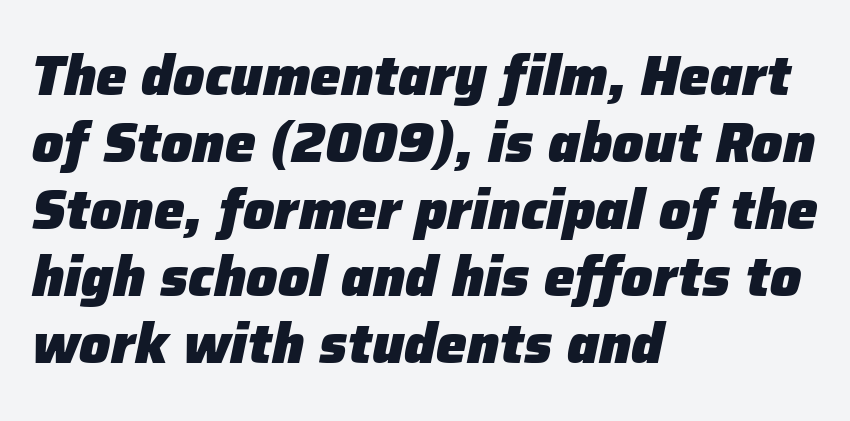
{"italic": "yes", "lean": "right", "slant_degrees": 12, "bold": "yes", "weight": "heavy", "width": "normal", "stroke_contrast": "low", "x_height": "medium", "monospaced": "no", "underline": "no", "align": "left", "line_spacing_ratio": 1.22, "letter_spacing": "normal", "letter_spacing_em": 0.0, "glyph_px": 55}
